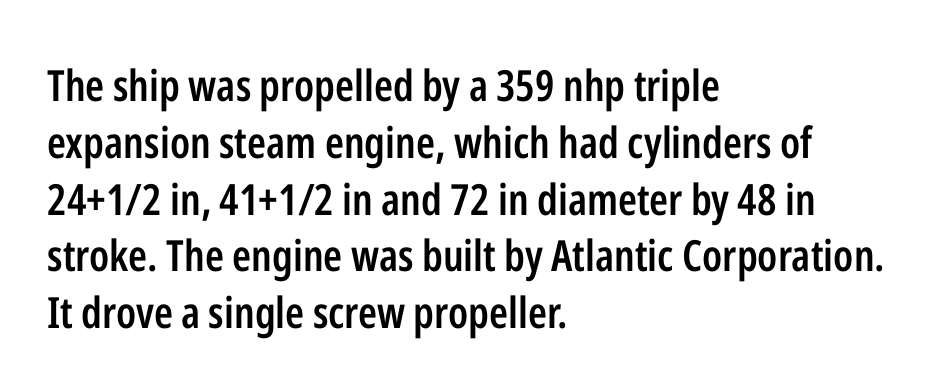
Q: Is the text bold? A: Semi-bold.
Q: Is the text italic (slanted)? A: No, it is upright.
Q: Is the typeface a serif or a sans-serif typeface? A: Sans-serif.
Q: Is the text underlined? A: No.
Q: How is the paragraph aligned? A: Left-aligned.
Q: Is the spacing between letters normal or unusually wide? A: Normal.
Q: Is the spacing between lines tight, normal or loose? A: Normal.
Q: Width (condensed, normal, or wide)? A: Condensed.
Q: Stroke contrast? A: Low.
Q: x-height? A: Medium.
Q: Monospaced? A: No.
